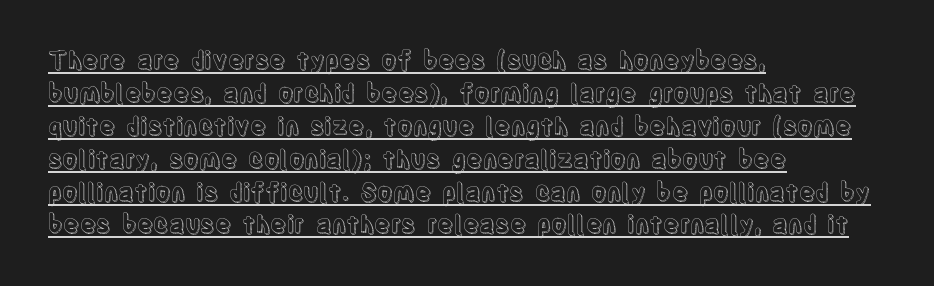
{"italic": "no", "underline": "yes", "align": "left", "line_spacing": "normal", "line_spacing_ratio": 1.37, "letter_spacing": "normal", "letter_spacing_em": 0.0, "glyph_px": 24}
